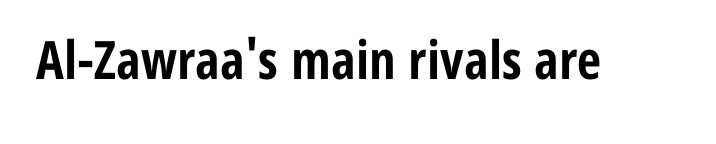
A sans-serif font was chosen for this passage. The face used here is proportionally spaced, like ordinary book or web type. The baseline area is clear. The sample has been set heavy, in full bold.
